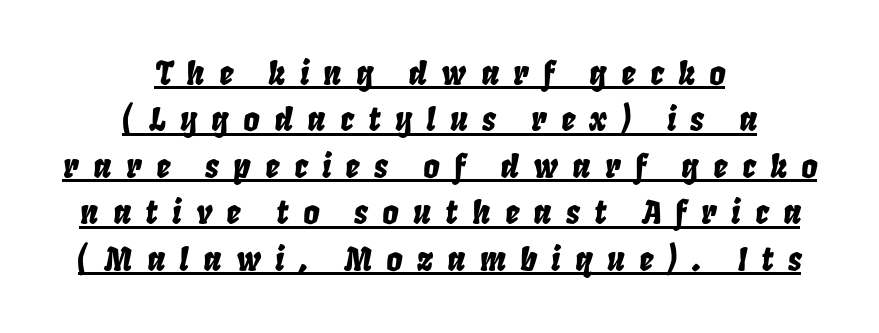
Q: Is the text italic (slanted)? A: Yes, it leans right by about 8 degrees.
Q: Is the text underlined? A: Yes.
Q: How is the paragraph aligned? A: Centered.
Q: Is the spacing between letters normal or unusually wide? A: Unusually wide.
Q: Is the spacing between lines tight, normal or loose? A: Normal.
Q: Width (condensed, normal, or wide)? A: Condensed.
Q: Stroke contrast? A: Low.
Q: x-height? A: Large.
Q: Monospaced? A: No.
